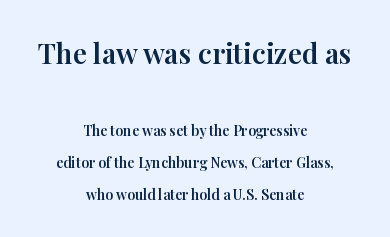
{"serif": "yes", "italic": "no", "width": "normal", "stroke_contrast": "high", "x_height": "medium", "monospaced": "no", "underline": "no", "align": "center", "line_spacing": "loose", "line_spacing_ratio": 2.29, "letter_spacing": "normal", "letter_spacing_em": 0.0, "larger_block": "first", "size_ratio": 2.0, "glyph_px": 28}
